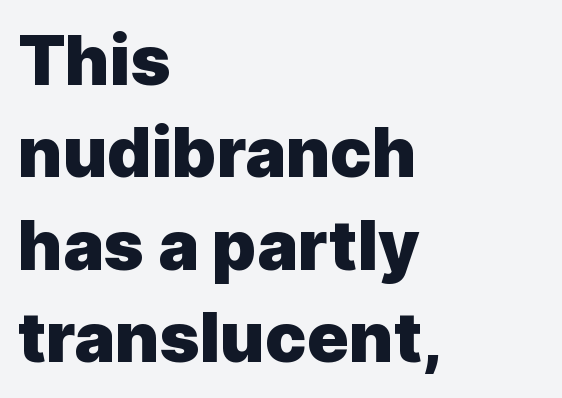
The image shows 69 px heavy sans-serif type, upright; set left-aligned, normal line spacing (1.34x), normal letter spacing, not underlined; a medium x-height.
